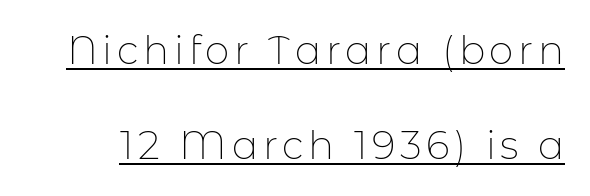
Q: Is the text bold? A: No.
Q: Is the text italic (slanted)? A: No, it is upright.
Q: Is the typeface a serif or a sans-serif typeface? A: Sans-serif.
Q: Is the text underlined? A: Yes.
Q: Is the spacing between lines tight, normal or loose? A: Loose.
Q: Width (condensed, normal, or wide)? A: Normal.
Q: Stroke contrast? A: Low.
Q: x-height? A: Medium.
Q: Monospaced? A: No.
